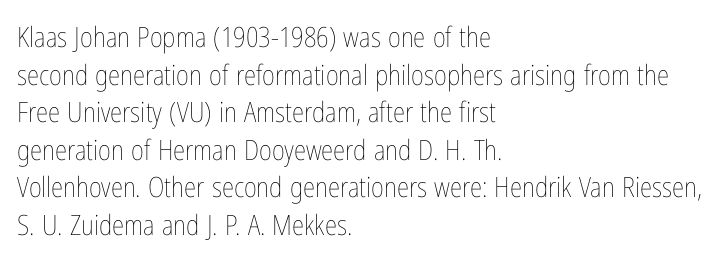
Q: Is the text bold? A: No.
Q: Is the text italic (slanted)? A: No, it is upright.
Q: Is the text underlined? A: No.
Q: How is the paragraph aligned? A: Left-aligned.
Q: Is the spacing between letters normal or unusually wide? A: Normal.
Q: Is the spacing between lines tight, normal or loose? A: Normal.
Q: Width (condensed, normal, or wide)? A: Condensed.
Q: Stroke contrast? A: Low.
Q: x-height? A: Medium.
Q: Monospaced? A: No.
